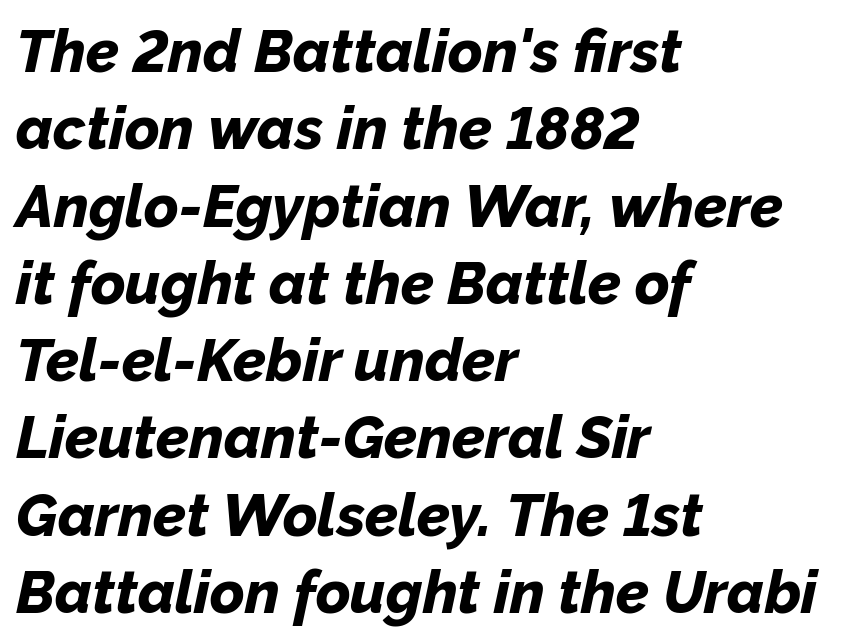
The image shows 59 px bold type, italic (leaning right); set left-aligned, normal line spacing (1.31x), normal letter spacing, not underlined; low stroke contrast and a medium x-height.
